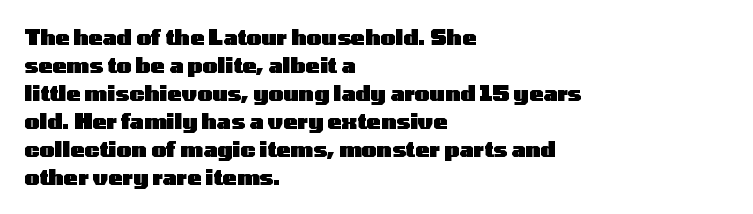
The image shows 21 px bold type, upright; set left-aligned, normal line spacing (1.33x), normal letter spacing, not underlined.
